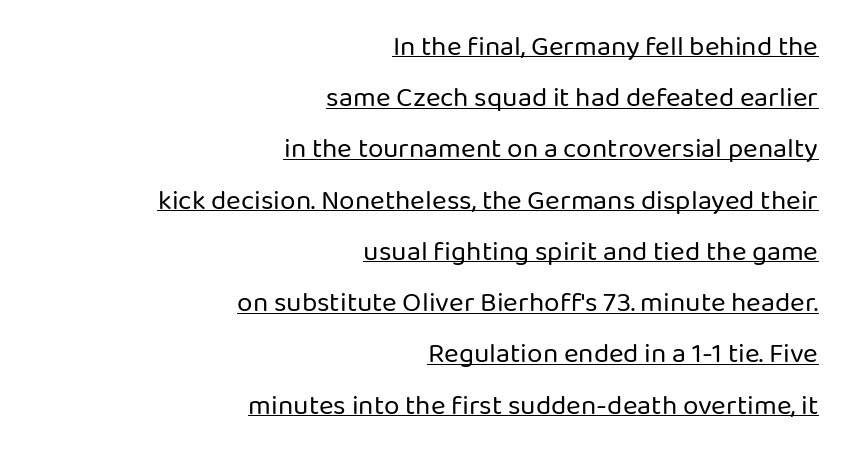
The image shows 28 px regular-weight sans-serif type, upright; set right-aligned, line spacing 1.83x, normal letter spacing, underlined; low stroke contrast and a medium x-height.
